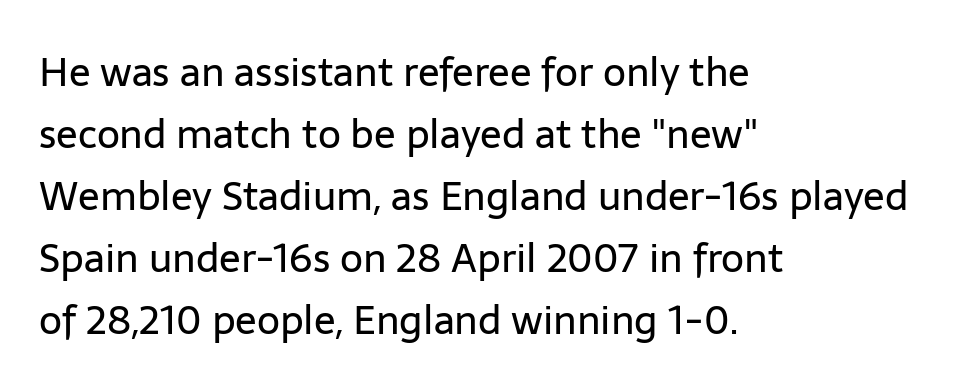
{"serif": "no", "italic": "no", "bold": "no", "weight": "regular", "width": "normal", "stroke_contrast": "low", "x_height": "medium", "monospaced": "no", "underline": "no", "align": "left", "line_spacing": "normal", "line_spacing_ratio": 1.55, "letter_spacing": "normal", "letter_spacing_em": 0.0, "glyph_px": 40}
